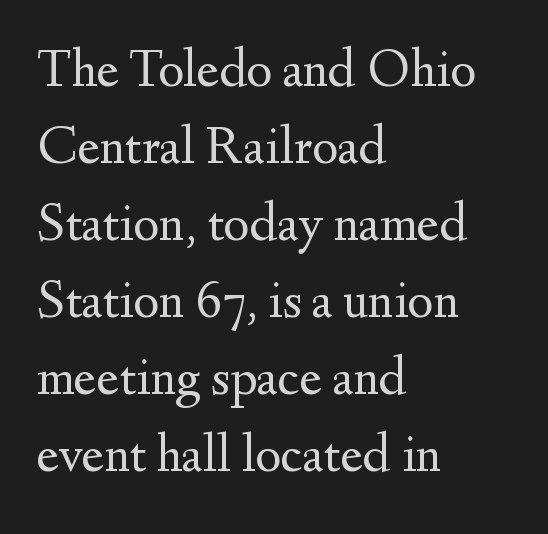
The image shows 55 px regular-weight serif type, upright; set left-aligned, normal line spacing (1.4x), normal letter spacing, not underlined; medium stroke contrast and a small x-height.
